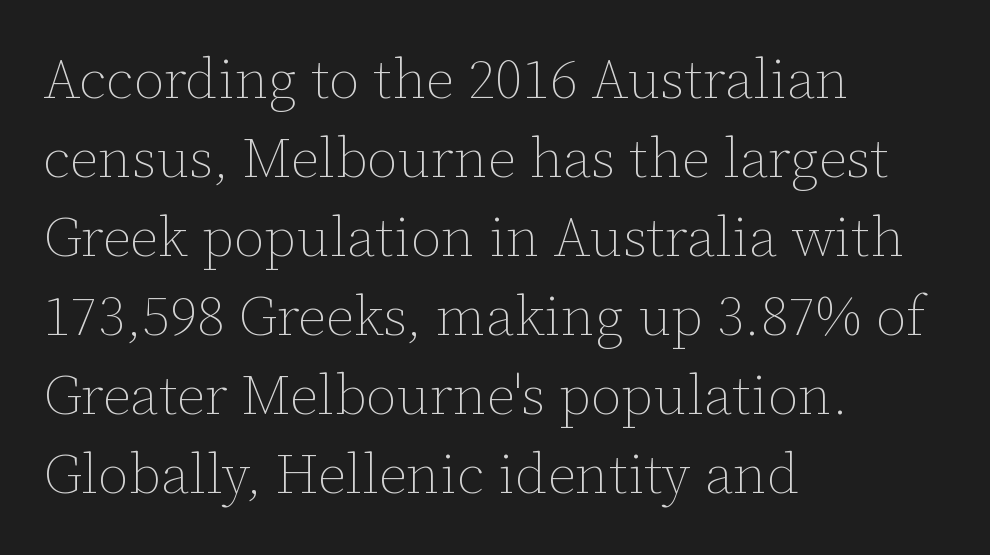
{"italic": "no", "bold": "no", "weight": "thin", "width": "normal", "stroke_contrast": "low", "x_height": "medium", "monospaced": "no", "underline": "no", "align": "left", "line_spacing": "normal", "line_spacing_ratio": 1.41, "letter_spacing": "normal", "letter_spacing_em": 0.0, "glyph_px": 56}
